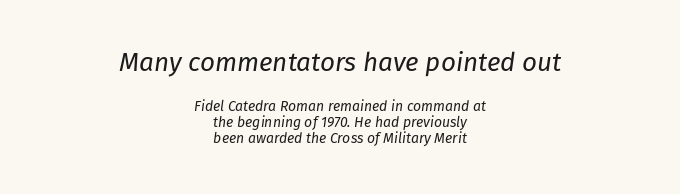
The glyphs are unaccompanied by any horizontal stroke below them. How are the letters spaced? Ordinarily, with no added tracking. The whole block is typeset with a tilt. Bold? No — there's no thickening of the strokes. Caption: multi-line text, centered on the measure. The emphasis by scale lands on block number one, above.
